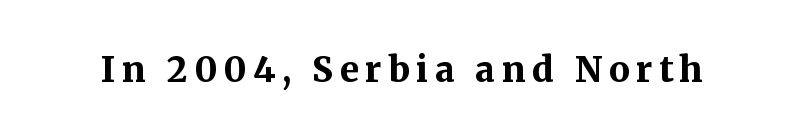
Q: Is the text bold? A: Yes.
Q: Is the text italic (slanted)? A: No, it is upright.
Q: Is the typeface a serif or a sans-serif typeface? A: Serif.
Q: Is the text underlined? A: No.
Q: Width (condensed, normal, or wide)? A: Normal.
Q: Stroke contrast? A: Medium.
Q: x-height? A: Medium.
Q: Monospaced? A: No.
